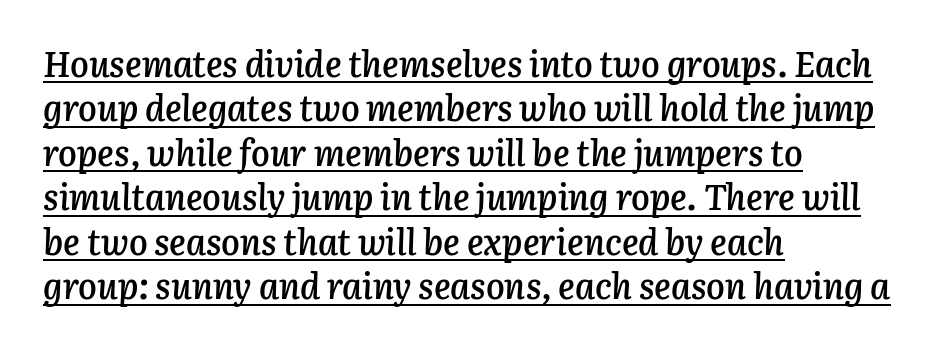
Q: Is the text bold? A: Semi-bold.
Q: Is the text italic (slanted)? A: Yes, it leans right by about 3 degrees.
Q: Is the text underlined? A: Yes.
Q: How is the paragraph aligned? A: Left-aligned.
Q: Is the spacing between letters normal or unusually wide? A: Normal.
Q: Is the spacing between lines tight, normal or loose? A: Normal.
Q: Width (condensed, normal, or wide)? A: Normal.
Q: Stroke contrast? A: Low.
Q: x-height? A: Medium.
Q: Monospaced? A: No.
